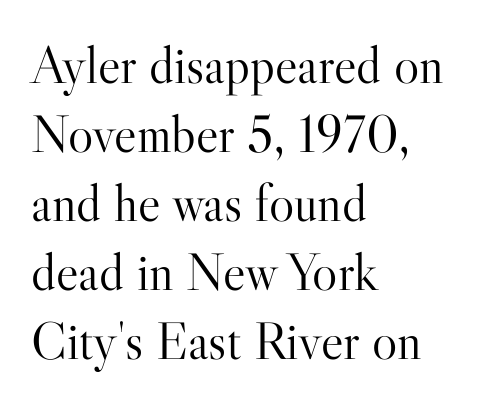
Q: Is the text bold? A: No.
Q: Is the text italic (slanted)? A: No, it is upright.
Q: Is the typeface a serif or a sans-serif typeface? A: Serif.
Q: Is the text underlined? A: No.
Q: How is the paragraph aligned? A: Left-aligned.
Q: Is the spacing between letters normal or unusually wide? A: Normal.
Q: Is the spacing between lines tight, normal or loose? A: Normal.
Q: Width (condensed, normal, or wide)? A: Normal.
Q: Stroke contrast? A: High.
Q: x-height? A: Small.
Q: Monospaced? A: No.
